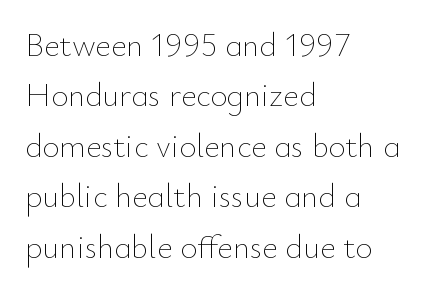
Q: Is the text bold? A: No.
Q: Is the text italic (slanted)? A: No, it is upright.
Q: Is the text underlined? A: No.
Q: How is the paragraph aligned? A: Left-aligned.
Q: Is the spacing between letters normal or unusually wide? A: Normal.
Q: Is the spacing between lines tight, normal or loose? A: Normal.
Q: Width (condensed, normal, or wide)? A: Normal.
Q: Stroke contrast? A: Low.
Q: x-height? A: Small.
Q: Monospaced? A: No.
